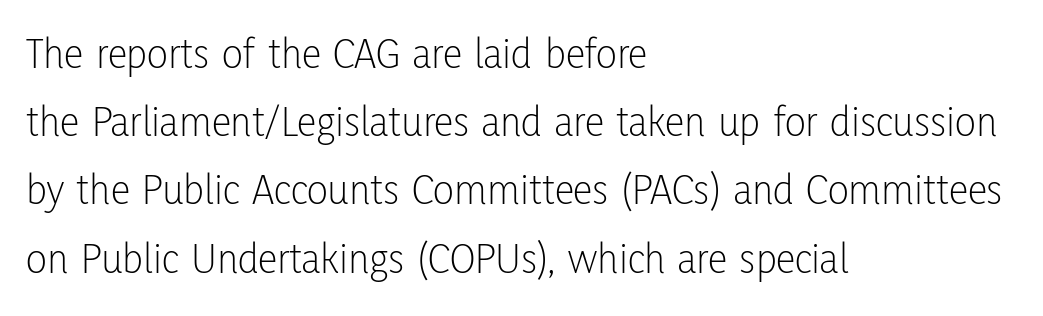
The image shows 44 px light, condensed sans-serif type, upright; set left-aligned, normal line spacing (1.55x), normal letter spacing, not underlined; low stroke contrast and a medium x-height.
